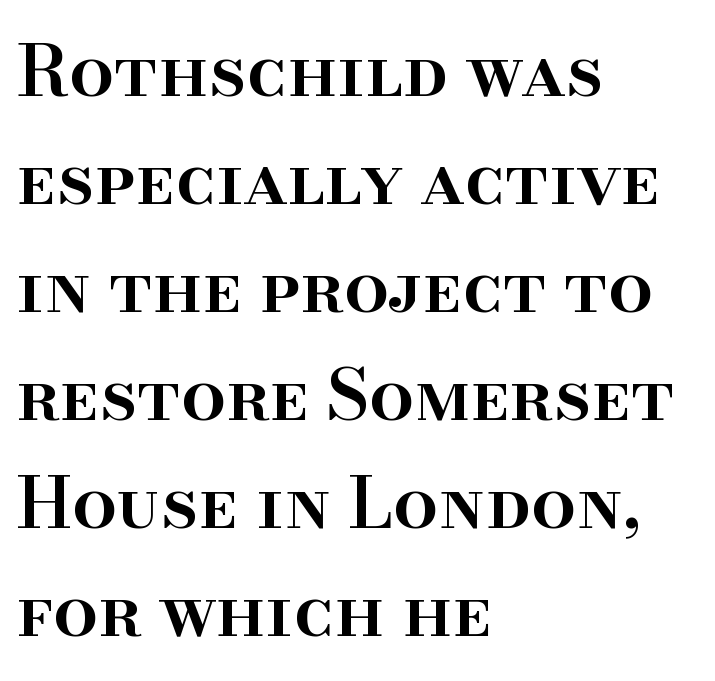
The image shows 71 px semibold serif type, upright; set left-aligned, normal line spacing (1.52x), normal letter spacing, not underlined; high stroke contrast and a small x-height.
